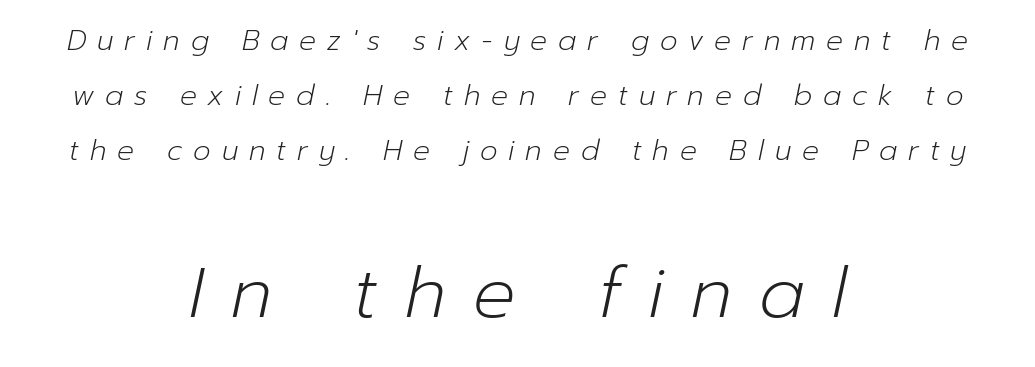
The image shows 70 px light type, italic (leaning right); set centered, loose line spacing (1.97x), unusually wide letter spacing (+0.39 em), not underlined; the second (bottom) block is 2.5x larger; low stroke contrast and a medium x-height.
